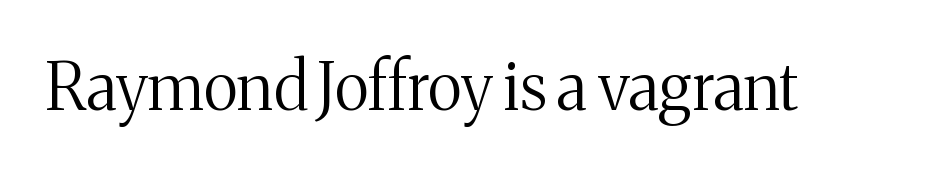
{"serif": "yes", "italic": "no", "bold": "no", "weight": "regular", "width": "normal", "stroke_contrast": "medium", "x_height": "medium", "monospaced": "no", "underline": "no", "letter_spacing": "normal", "letter_spacing_em": 0.0, "glyph_px": 65}
